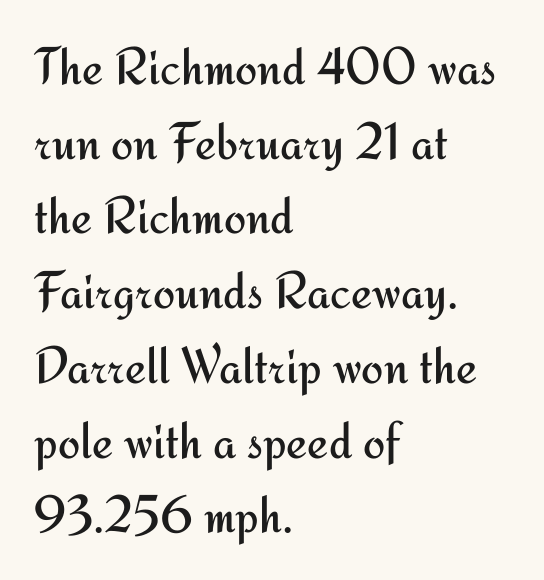
The image shows 53 px regular-weight sans-serif type, upright; set left-aligned, normal line spacing (1.41x), normal letter spacing, not underlined; medium stroke contrast and a small x-height.
